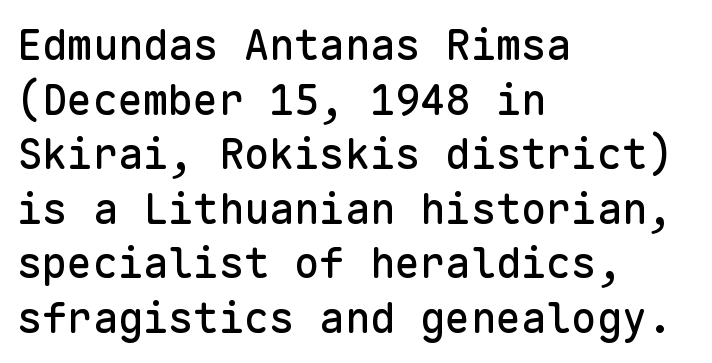
{"serif": "no", "italic": "no", "width": "normal", "stroke_contrast": "low", "x_height": "medium", "monospaced": "yes", "underline": "no", "align": "left", "line_spacing": "normal", "line_spacing_ratio": 1.3, "letter_spacing": "normal", "letter_spacing_em": 0.0, "glyph_px": 42}
